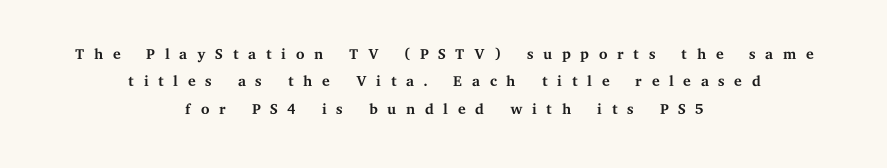
The image shows 22 px text type, upright; set centered, line spacing 1.24x, unusually wide letter spacing (+0.41 em), not underlined.
